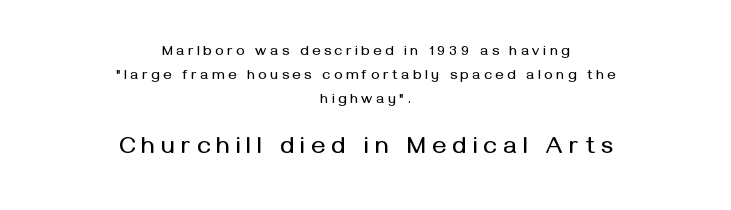
{"italic": "no", "underline": "no", "align": "center", "line_spacing_ratio": 1.71, "letter_spacing": "wide", "letter_spacing_em": 0.27, "larger_block": "second", "size_ratio": 1.71, "glyph_px": 24}
